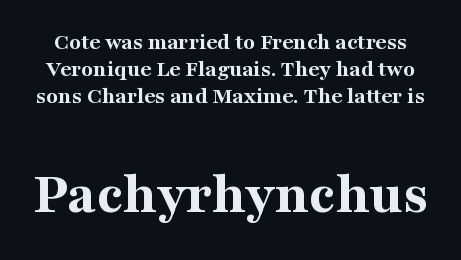
The image shows 61 px bold serif type, upright; set tight line spacing (1.13x), normal letter spacing, not underlined; the second (bottom) block is 2.54x larger; medium stroke contrast and a medium x-height.
